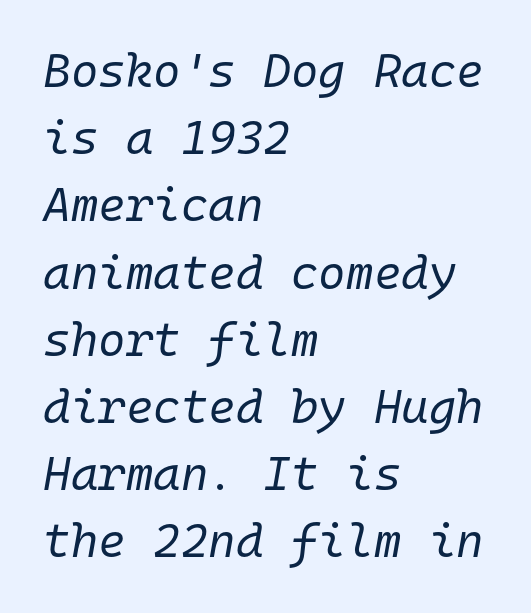
{"italic": "yes", "lean": "right", "slant_degrees": 10, "bold": "no", "weight": "regular", "width": "normal", "stroke_contrast": "low", "x_height": "medium", "monospaced": "yes", "underline": "no", "align": "left", "line_spacing": "normal", "line_spacing_ratio": 1.43, "letter_spacing": "normal", "letter_spacing_em": 0.0, "glyph_px": 47}
